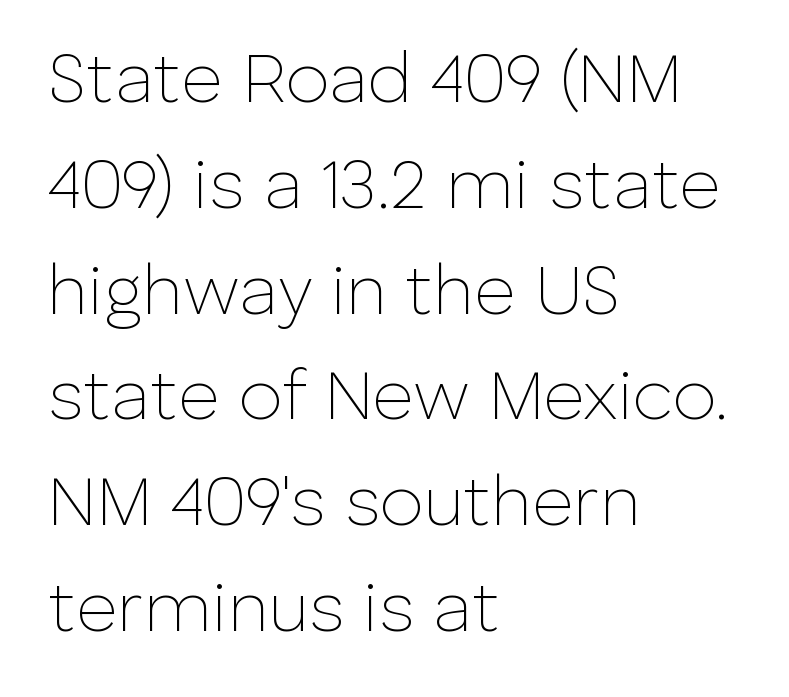
{"serif": "no", "italic": "no", "bold": "no", "weight": "thin", "width": "normal", "stroke_contrast": "low", "x_height": "medium", "monospaced": "no", "underline": "no", "align": "left", "line_spacing": "normal", "line_spacing_ratio": 1.49, "letter_spacing": "normal", "letter_spacing_em": 0.0, "glyph_px": 71}
